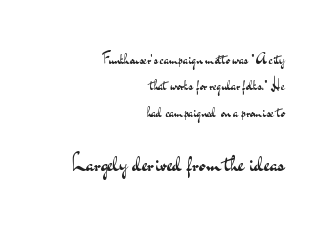
Horizontally, the lines are justified to the trailing edge only. The space directly below the letters is spotless. Words appear dense and cohesive because spacing is normal. Is the lower block the larger one? Yes — the lower block carries the bigger type. Bold? No — there's no thickening of the strokes.
